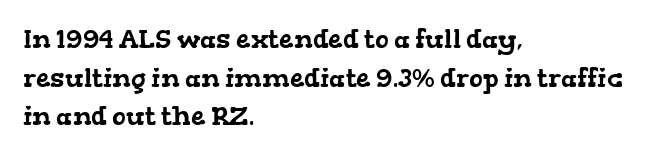
The image shows 26 px text type; set left-aligned, normal line spacing (1.49x), normal letter spacing, not underlined.
